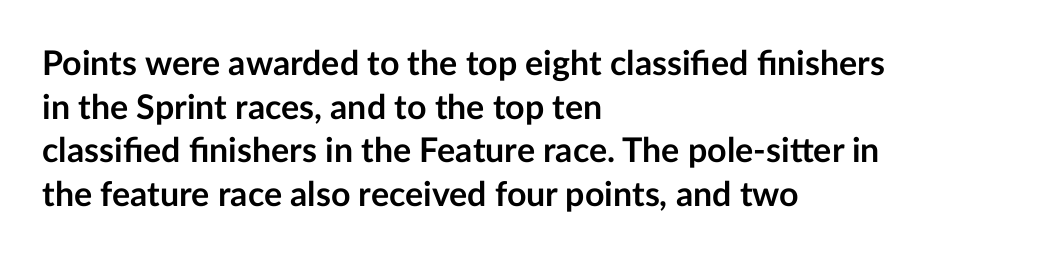
{"serif": "no", "italic": "no", "bold": "yes", "weight": "semibold", "width": "normal", "stroke_contrast": "low", "x_height": "medium", "monospaced": "no", "underline": "no", "align": "left", "line_spacing": "normal", "line_spacing_ratio": 1.28, "letter_spacing": "normal", "letter_spacing_em": 0.0, "glyph_px": 34}
